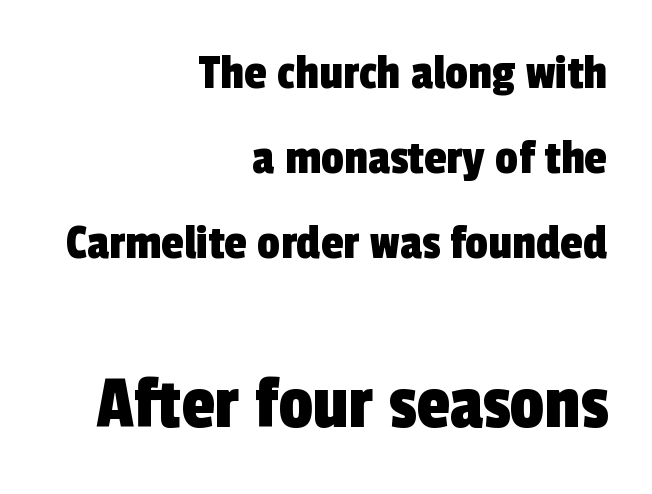
Q: Is the typeface a serif or a sans-serif typeface? A: Sans-serif.
Q: Is the text underlined? A: No.
Q: How is the paragraph aligned? A: Right-aligned.
Q: Is the spacing between letters normal or unusually wide? A: Normal.
Q: Is the spacing between lines tight, normal or loose? A: Normal.
Q: Which block of text is set in a larger size, the first (top) or the second (bottom)? A: The second (bottom) one.
Q: Width (condensed, normal, or wide)? A: Condensed.
Q: x-height? A: Medium.
Q: Monospaced? A: No.
